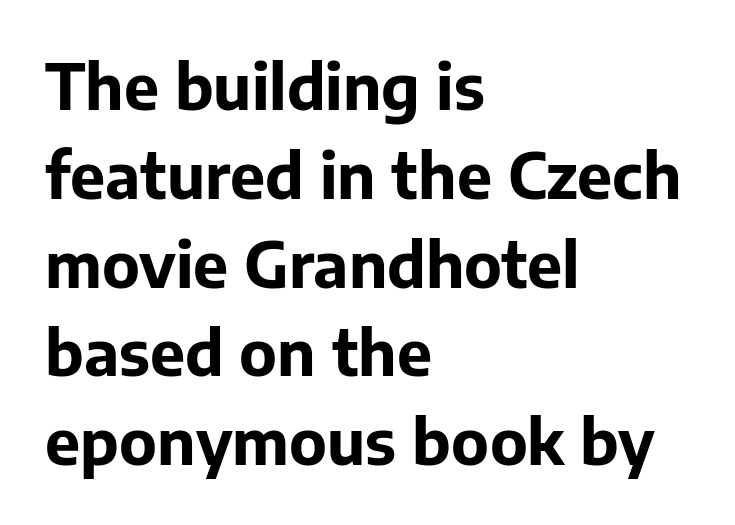
Q: Is the text bold? A: Yes.
Q: Is the text italic (slanted)? A: No, it is upright.
Q: Is the typeface a serif or a sans-serif typeface? A: Sans-serif.
Q: Is the text underlined? A: No.
Q: How is the paragraph aligned? A: Left-aligned.
Q: Is the spacing between letters normal or unusually wide? A: Normal.
Q: Is the spacing between lines tight, normal or loose? A: Normal.
Q: Width (condensed, normal, or wide)? A: Normal.
Q: Stroke contrast? A: Low.
Q: x-height? A: Medium.
Q: Monospaced? A: No.
